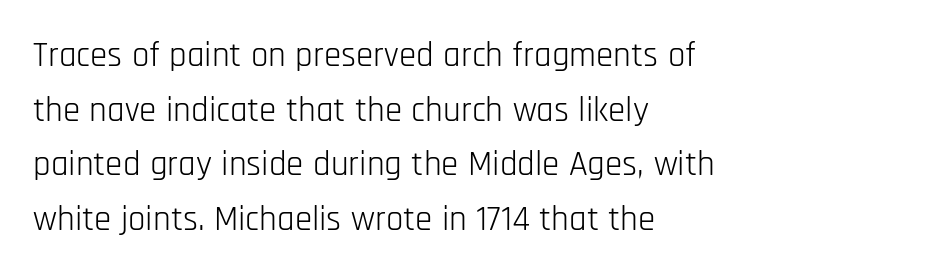
Q: Is the text bold? A: No.
Q: Is the text italic (slanted)? A: No, it is upright.
Q: Is the typeface a serif or a sans-serif typeface? A: Sans-serif.
Q: Is the text underlined? A: No.
Q: How is the paragraph aligned? A: Left-aligned.
Q: Is the spacing between letters normal or unusually wide? A: Normal.
Q: Is the spacing between lines tight, normal or loose? A: Normal.
Q: Width (condensed, normal, or wide)? A: Condensed.
Q: Stroke contrast? A: Low.
Q: x-height? A: Large.
Q: Monospaced? A: No.
